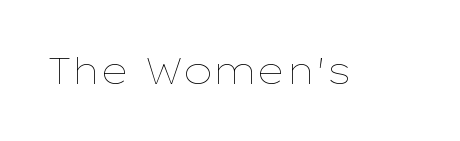
{"italic": "no", "bold": "no", "weight": "thin", "width": "wide", "stroke_contrast": "low", "x_height": "medium", "monospaced": "no", "underline": "no", "letter_spacing": "normal", "letter_spacing_em": 0.0, "glyph_px": 37}
